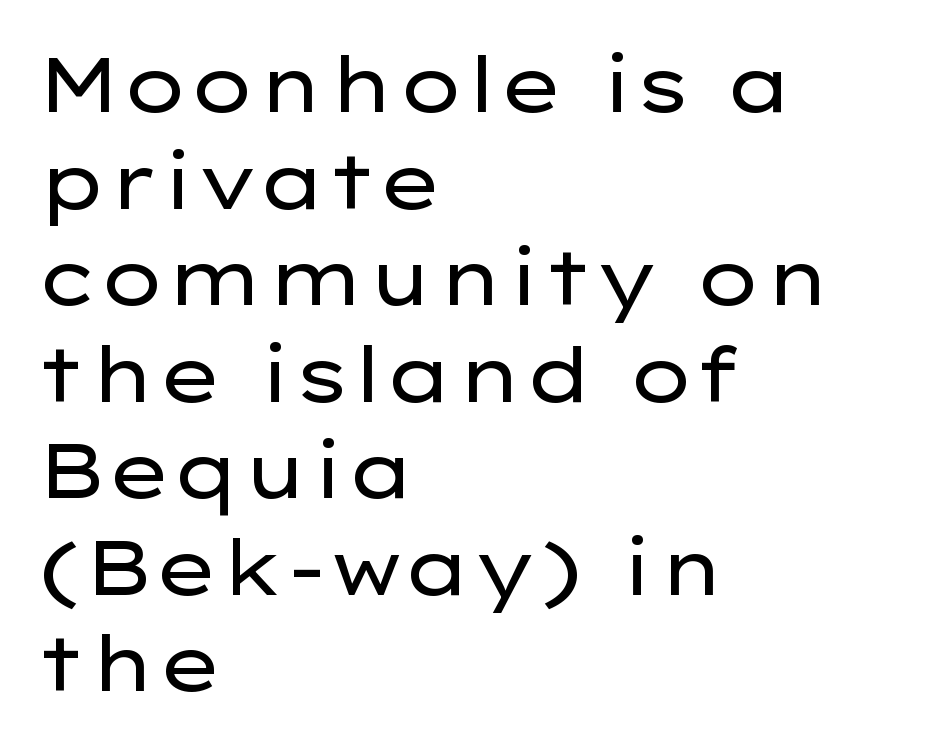
{"serif": "no", "italic": "no", "bold": "no", "weight": "regular", "width": "wide", "stroke_contrast": "low", "x_height": "medium", "monospaced": "no", "underline": "no", "align": "left", "line_spacing": "normal", "line_spacing_ratio": 1.27, "letter_spacing": "normal", "letter_spacing_em": 0.0, "glyph_px": 76}
